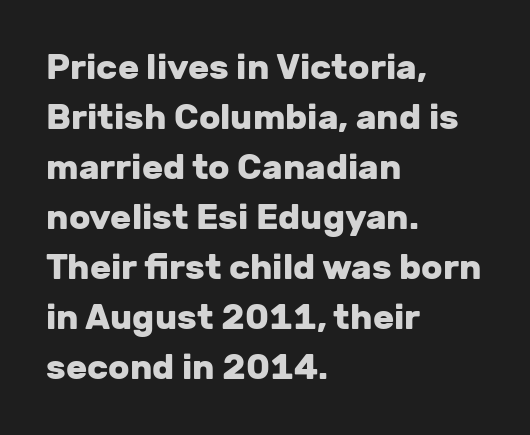
{"serif": "no", "italic": "no", "bold": "yes", "weight": "heavy", "width": "normal", "stroke_contrast": "low", "x_height": "medium", "monospaced": "no", "underline": "no", "align": "left", "line_spacing": "normal", "line_spacing_ratio": 1.43, "letter_spacing": "normal", "letter_spacing_em": 0.0, "glyph_px": 35}
